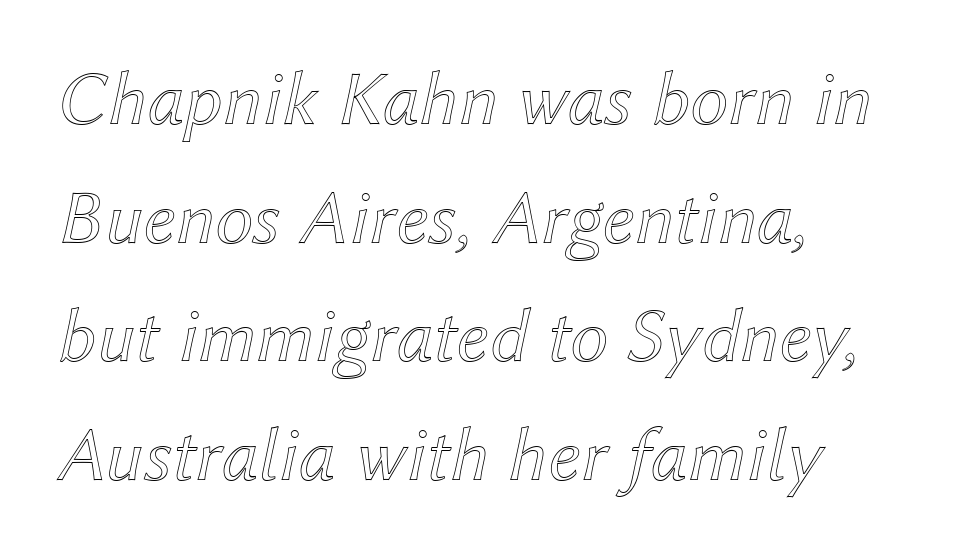
Q: Is the text italic (slanted)? A: Yes, it leans right by about 12 degrees.
Q: Is the text underlined? A: No.
Q: How is the paragraph aligned? A: Left-aligned.
Q: Is the spacing between letters normal or unusually wide? A: Normal.
Q: Is the spacing between lines tight, normal or loose? A: Normal.
Q: Width (condensed, normal, or wide)? A: Normal.
Q: x-height? A: Medium.
Q: Monospaced? A: No.
